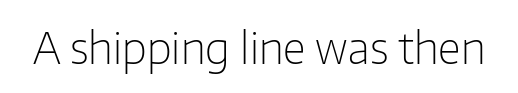
The image shows 43 px light sans-serif type, upright; set normal letter spacing, not underlined; low stroke contrast and a medium x-height.
